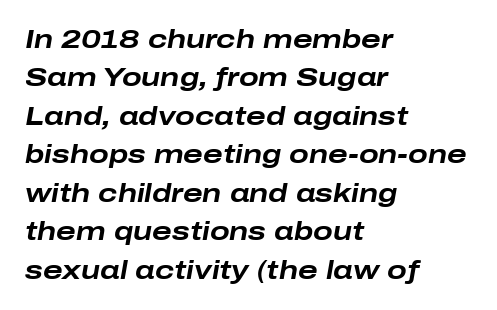
The image shows 26 px bold type, italic (leaning right); set left-aligned, normal line spacing (1.48x), normal letter spacing, not underlined.
